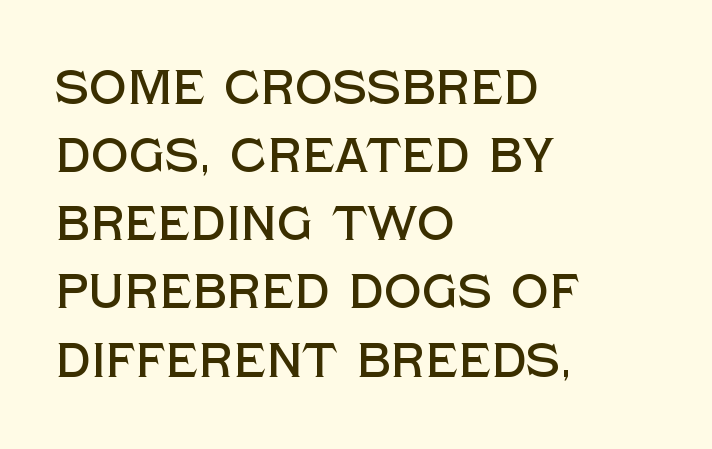
{"serif": "no", "italic": "no", "width": "normal", "x_height": "large", "monospaced": "no", "underline": "no", "align": "left", "line_spacing": "normal", "line_spacing_ratio": 1.45, "letter_spacing": "normal", "letter_spacing_em": 0.0, "glyph_px": 47}
